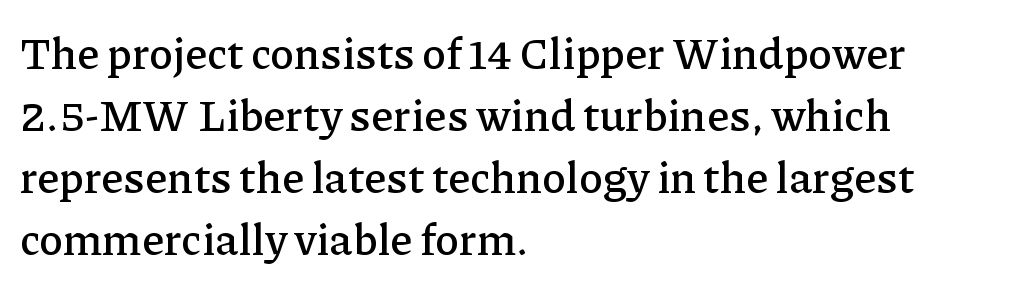
{"serif": "yes", "italic": "no", "width": "normal", "stroke_contrast": "low", "x_height": "medium", "monospaced": "no", "underline": "no", "align": "left", "line_spacing": "normal", "line_spacing_ratio": 1.41, "letter_spacing": "normal", "letter_spacing_em": 0.0, "glyph_px": 44}
